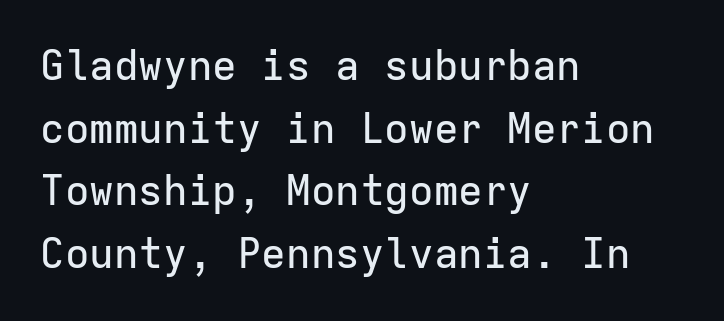
{"serif": "no", "italic": "no", "width": "normal", "stroke_contrast": "low", "x_height": "medium", "monospaced": "yes", "underline": "no", "align": "left", "line_spacing": "normal", "line_spacing_ratio": 1.53, "letter_spacing": "normal", "letter_spacing_em": 0.0, "glyph_px": 41}
